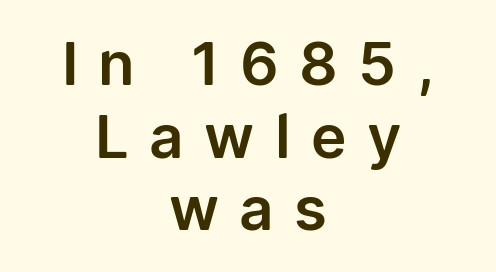
The image shows 60 px sans-serif type, upright; set centered, line spacing 1.21x, unusually wide letter spacing (+0.34 em), not underlined; low stroke contrast and a medium x-height.
